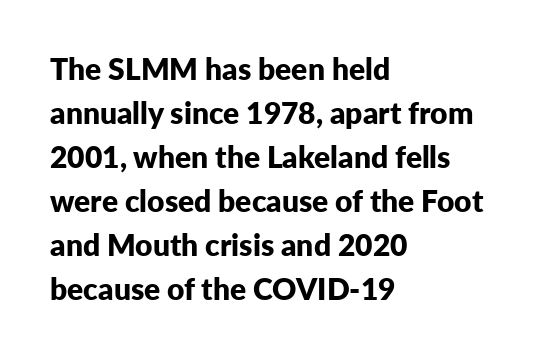
{"serif": "no", "italic": "no", "bold": "yes", "weight": "bold", "width": "normal", "stroke_contrast": "low", "x_height": "medium", "monospaced": "no", "underline": "no", "align": "left", "line_spacing": "normal", "line_spacing_ratio": 1.47, "letter_spacing": "normal", "letter_spacing_em": 0.0, "glyph_px": 30}
